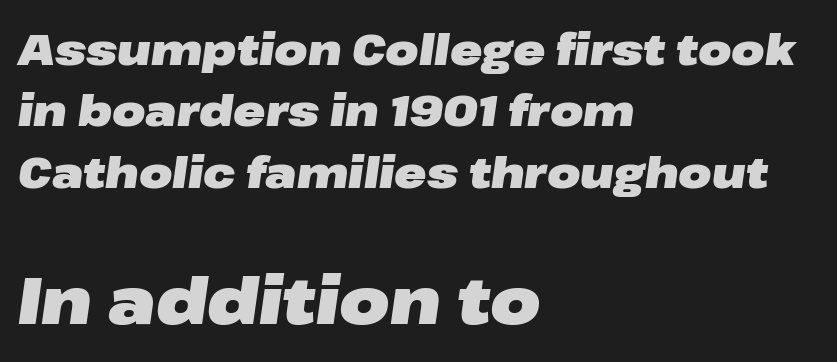
Q: Is the text bold? A: Yes.
Q: Is the text italic (slanted)? A: Yes, it leans right by about 8 degrees.
Q: Is the text underlined? A: No.
Q: How is the paragraph aligned? A: Left-aligned.
Q: Is the spacing between letters normal or unusually wide? A: Normal.
Q: Is the spacing between lines tight, normal or loose? A: Normal.
Q: Which block of text is set in a larger size, the first (top) or the second (bottom)? A: The second (bottom) one.
Q: Width (condensed, normal, or wide)? A: Wide.
Q: Stroke contrast? A: Low.
Q: x-height? A: Medium.
Q: Monospaced? A: No.
